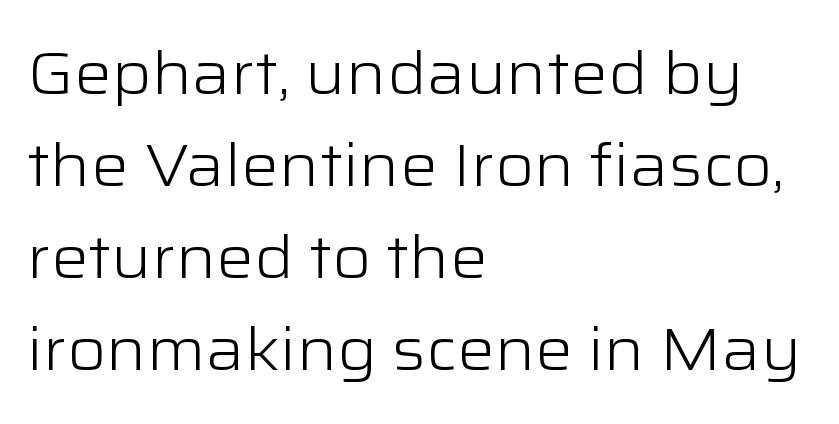
{"serif": "no", "italic": "no", "bold": "no", "weight": "light", "width": "wide", "stroke_contrast": "low", "x_height": "medium", "monospaced": "no", "underline": "no", "align": "left", "line_spacing": "normal", "line_spacing_ratio": 1.56, "letter_spacing": "normal", "letter_spacing_em": 0.0, "glyph_px": 59}
